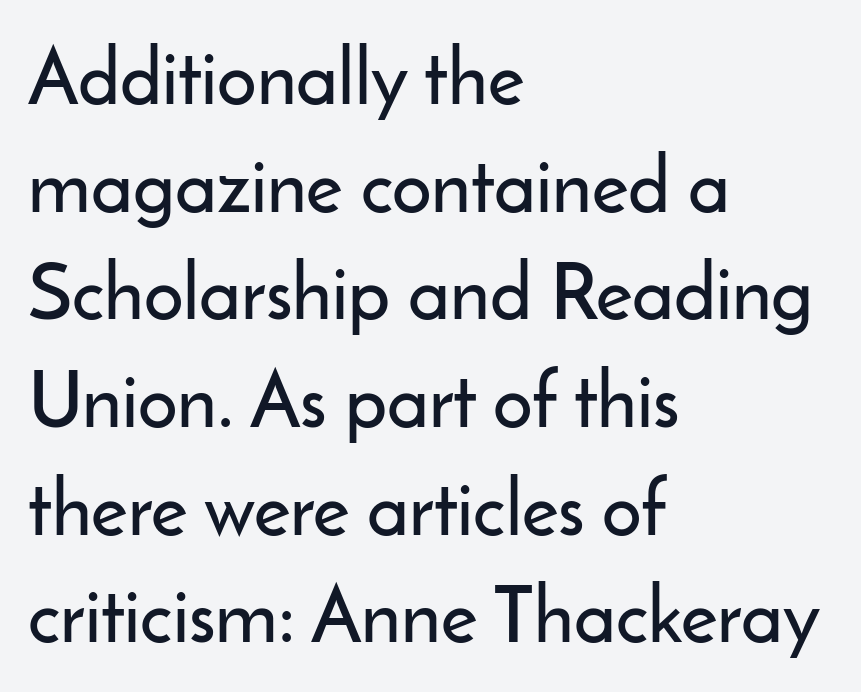
{"serif": "no", "italic": "no", "width": "normal", "stroke_contrast": "low", "x_height": "small", "monospaced": "no", "underline": "no", "align": "left", "line_spacing": "normal", "line_spacing_ratio": 1.38, "letter_spacing": "normal", "letter_spacing_em": 0.0, "glyph_px": 78}
